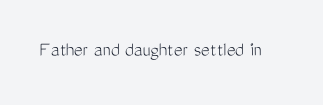
The passage shown is not underscored anywhere. The font's upright variant was chosen for this text. Stems here are at most as thick as an everyday book face. Observe the ordinary spacing: letters are neighbours, not strangers.
